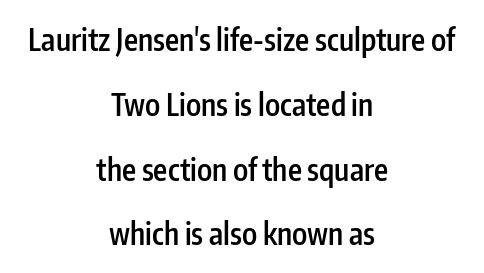
Q: Is the text bold? A: Semi-bold.
Q: Is the text italic (slanted)? A: No, it is upright.
Q: Is the typeface a serif or a sans-serif typeface? A: Sans-serif.
Q: Is the text underlined? A: No.
Q: How is the paragraph aligned? A: Centered.
Q: Is the spacing between letters normal or unusually wide? A: Normal.
Q: Is the spacing between lines tight, normal or loose? A: Loose.
Q: Width (condensed, normal, or wide)? A: Condensed.
Q: Stroke contrast? A: Low.
Q: x-height? A: Medium.
Q: Monospaced? A: No.
